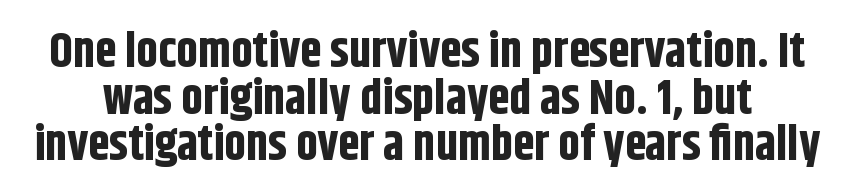
{"serif": "no", "italic": "no", "bold": "yes", "weight": "bold", "width": "condensed", "stroke_contrast": "low", "x_height": "large", "monospaced": "no", "underline": "no", "line_spacing": "tight", "line_spacing_ratio": 0.97, "letter_spacing": "normal", "letter_spacing_em": 0.0, "glyph_px": 48}
